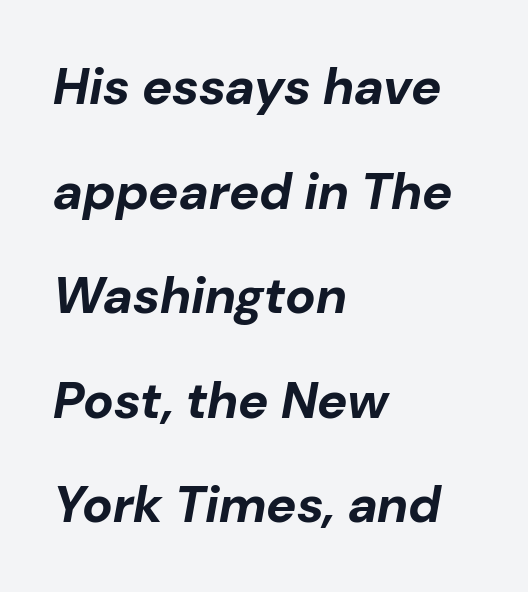
Q: Is the text bold? A: Yes.
Q: Is the text italic (slanted)? A: Yes, it leans right by about 10 degrees.
Q: Is the text underlined? A: No.
Q: How is the paragraph aligned? A: Left-aligned.
Q: Is the spacing between letters normal or unusually wide? A: Normal.
Q: Is the spacing between lines tight, normal or loose? A: Loose.
Q: Width (condensed, normal, or wide)? A: Normal.
Q: Stroke contrast? A: Low.
Q: x-height? A: Medium.
Q: Monospaced? A: No.
